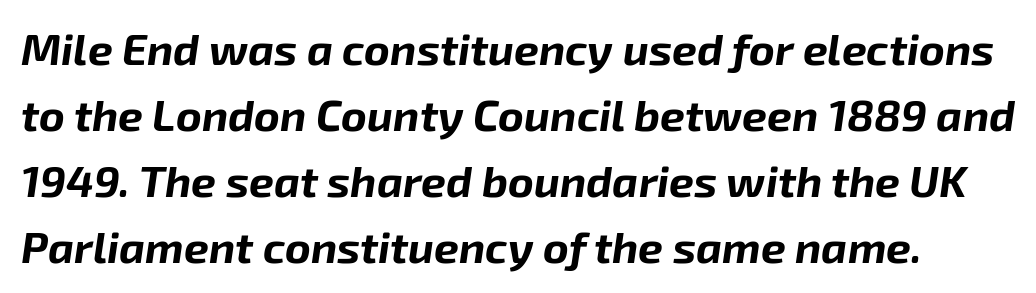
The image shows 44 px bold type, italic (leaning right); set normal line spacing (1.5x), normal letter spacing, not underlined; low stroke contrast and a medium x-height.
